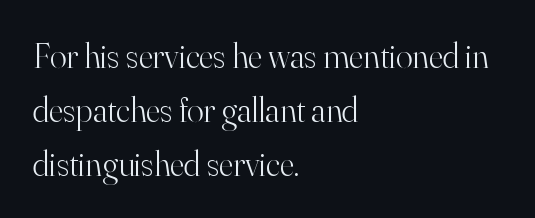
The image shows 35 px light serif type, upright; set left-aligned, normal line spacing (1.54x), normal letter spacing, not underlined; high stroke contrast and a small x-height.
